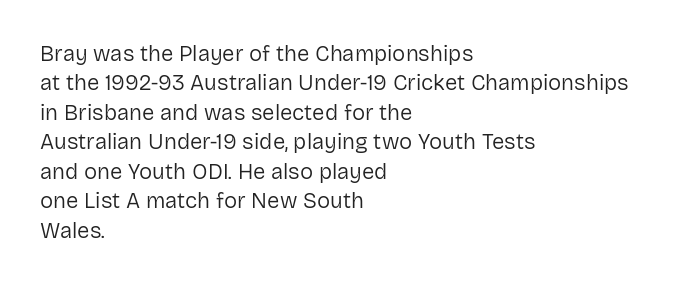
Bare-footed words on every line. Every stem runs plumb, perpendicular to the baseline. The typesetting does not lean heavy: it is not bold. Tracking value appears to be zero — textbook default spacing. The vertical gap from one line to the next is medium.
